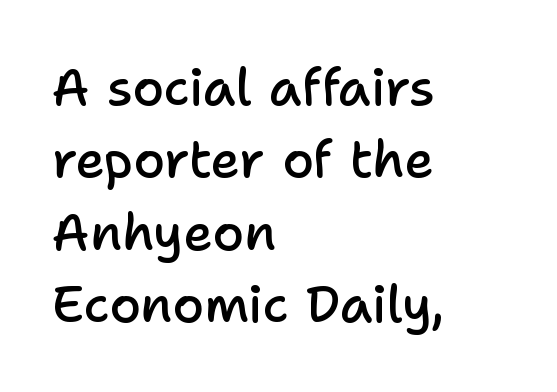
{"serif": "no", "italic": "no", "bold": "semi", "weight": "semibold", "width": "normal", "stroke_contrast": "low", "x_height": "medium", "monospaced": "no", "underline": "no", "align": "left", "line_spacing": "normal", "line_spacing_ratio": 1.42, "letter_spacing": "normal", "letter_spacing_em": 0.0, "glyph_px": 51}
